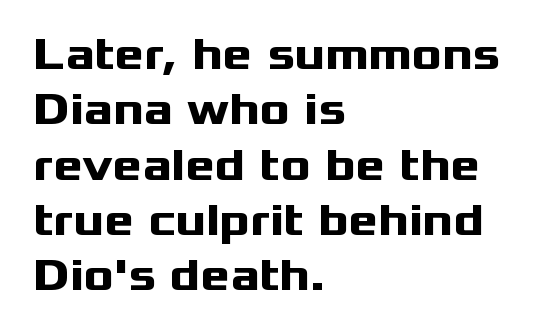
The image shows 45 px heavy, wide sans-serif type, upright; set left-aligned, line spacing 1.23x, normal letter spacing, not underlined; medium stroke contrast and a medium x-height.
